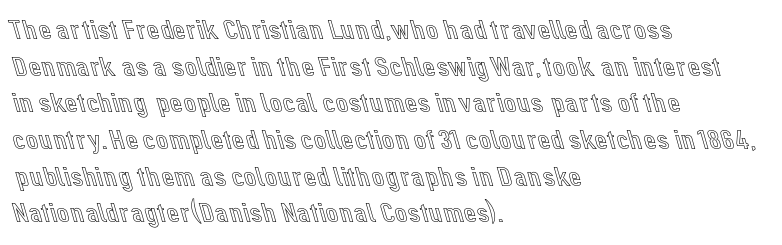
Q: Is the text italic (slanted)? A: Yes.
Q: Is the text underlined? A: No.
Q: How is the paragraph aligned? A: Left-aligned.
Q: Is the spacing between letters normal or unusually wide? A: Normal.
Q: Is the spacing between lines tight, normal or loose? A: Normal.
Q: Width (condensed, normal, or wide)? A: Normal.
Q: x-height? A: Medium.
Q: Monospaced? A: No.
